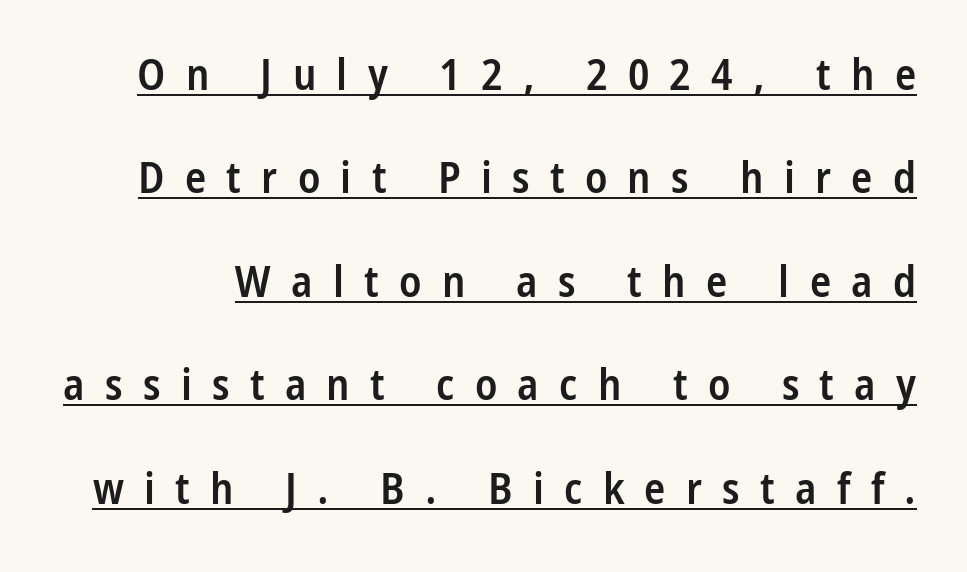
{"serif": "no", "italic": "no", "bold": "semi", "weight": "semibold", "width": "condensed", "stroke_contrast": "low", "x_height": "medium", "monospaced": "no", "underline": "yes", "line_spacing": "loose", "line_spacing_ratio": 2.35, "letter_spacing": "wide", "letter_spacing_em": 0.46, "glyph_px": 44}
